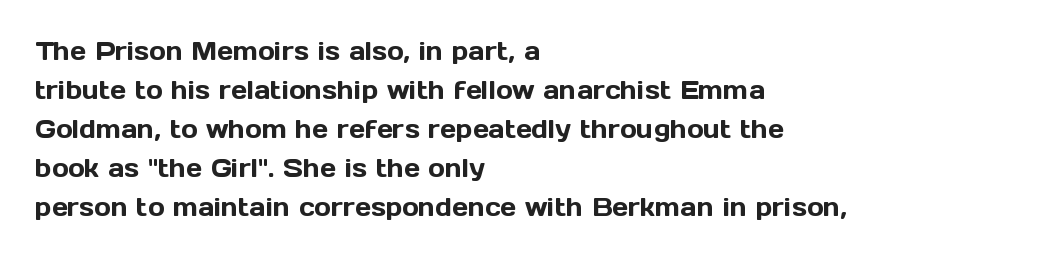
{"italic": "no", "underline": "no", "align": "left", "line_spacing": "normal", "line_spacing_ratio": 1.56, "letter_spacing": "normal", "letter_spacing_em": 0.0, "glyph_px": 25}
